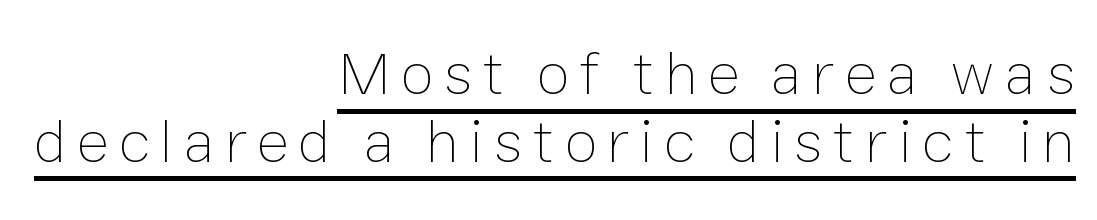
The passage shown is typed in a proportional face where columns would drift. Visually the block forms a straight wall on the right and a jagged coastline on the left. Honestly, the rows look squashed on top of each other. The face used here appears with an underline applied. Is this a heavy cut? Hardly; it is regular or lighter.
